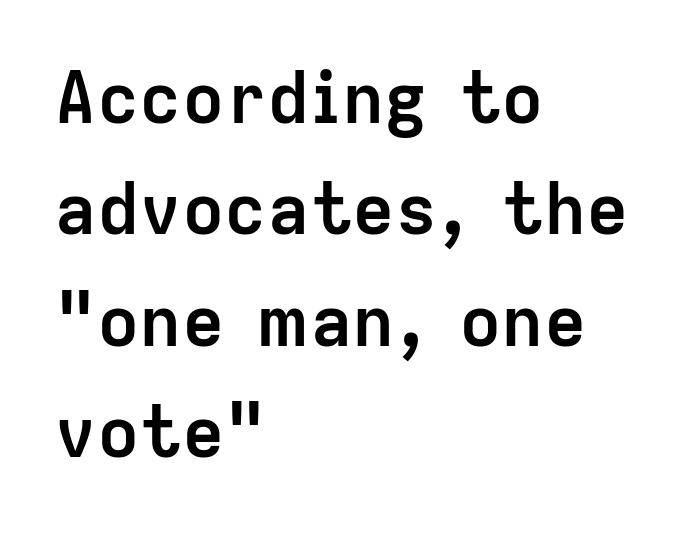
The image shows 71 px semibold sans-serif type, upright; set left-aligned, normal line spacing (1.57x), normal letter spacing, not underlined; low stroke contrast and a medium x-height.
